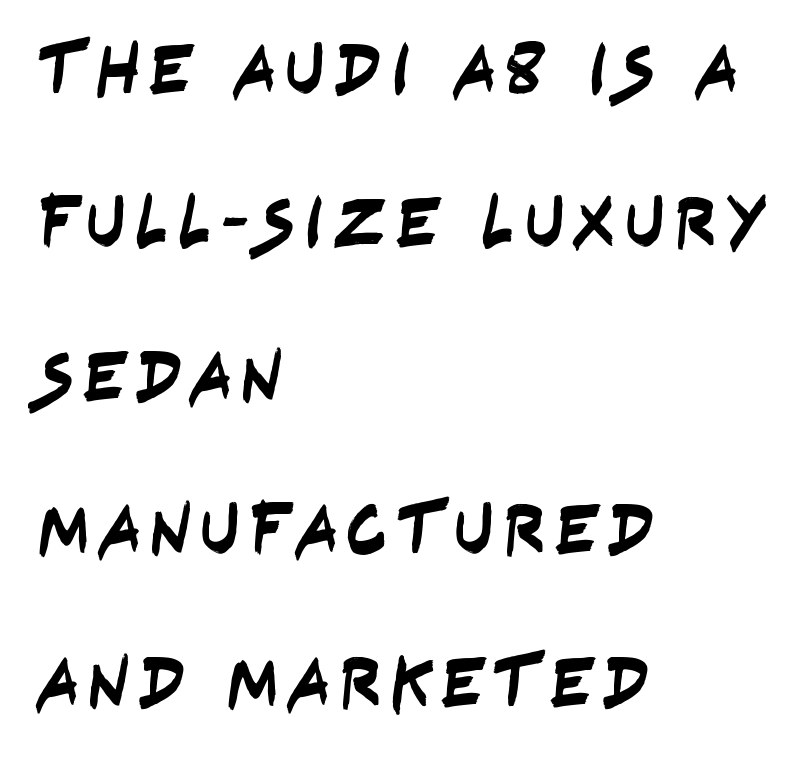
{"serif": "no", "width": "condensed", "stroke_contrast": "low", "x_height": "large", "monospaced": "no", "underline": "no", "align": "left", "line_spacing": "loose", "line_spacing_ratio": 2.1, "glyph_px": 73}
